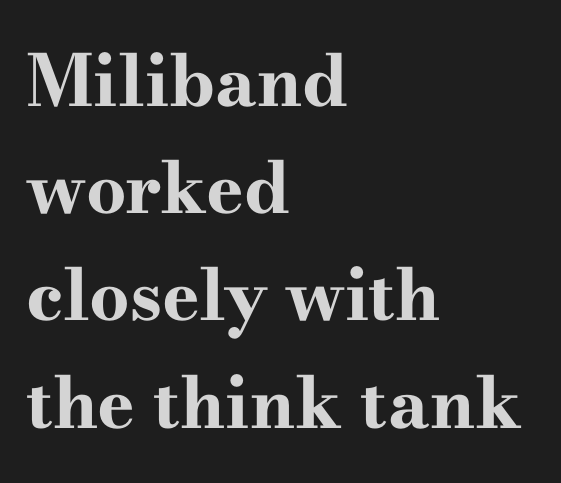
{"serif": "yes", "italic": "no", "bold": "yes", "weight": "bold", "width": "wide", "stroke_contrast": "high", "x_height": "small", "monospaced": "no", "underline": "no", "align": "left", "line_spacing": "normal", "line_spacing_ratio": 1.51, "letter_spacing": "normal", "letter_spacing_em": 0.0, "glyph_px": 71}
